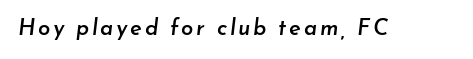
{"italic": "yes", "lean": "right", "slant_degrees": 7, "bold": "semi", "underline": "no", "glyph_px": 22}
